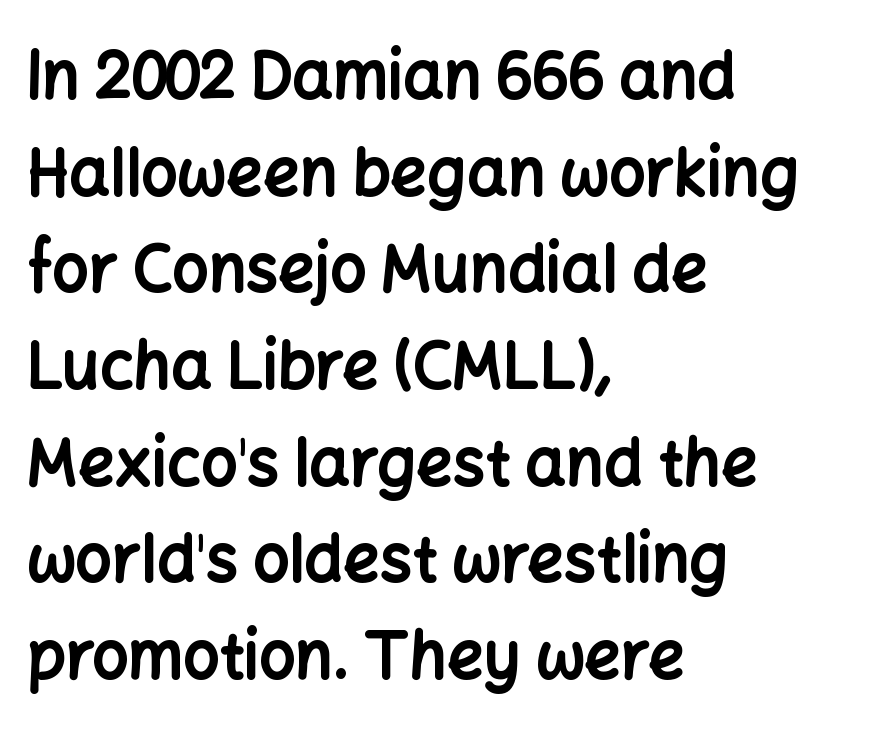
The image shows 64 px bold sans-serif type, upright; set left-aligned, normal line spacing (1.51x), normal letter spacing, not underlined; low stroke contrast and a medium x-height.
